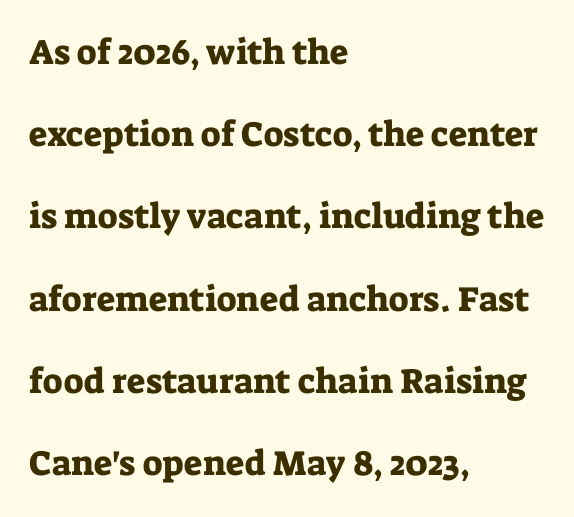
The passage shown stacks its lines with a broad gap. This rendering features lettering with no underline. Left-aligned paragraph, ragged on the right. The face used here is seriffed, in the tradition of book romans. Tracking here is standard; glyphs follow each other at the usual distance. Italic: no, the glyphs are upright roman.
